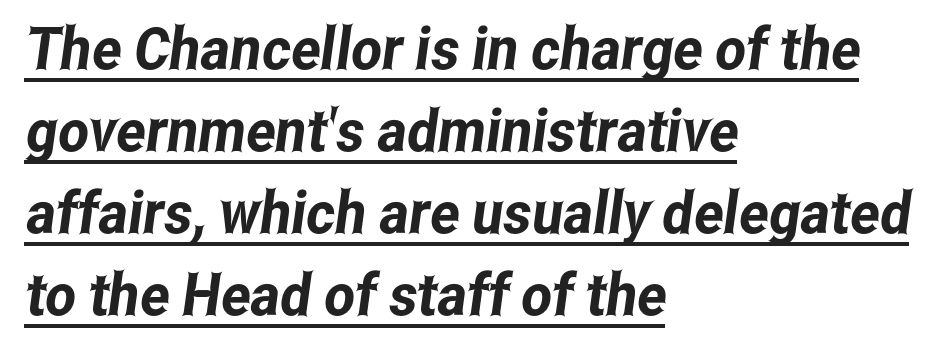
{"serif": "no", "width": "condensed", "stroke_contrast": "low", "x_height": "medium", "monospaced": "no", "underline": "yes", "align": "left", "line_spacing": "normal", "line_spacing_ratio": 1.39, "letter_spacing": "normal", "letter_spacing_em": 0.0, "glyph_px": 59}
